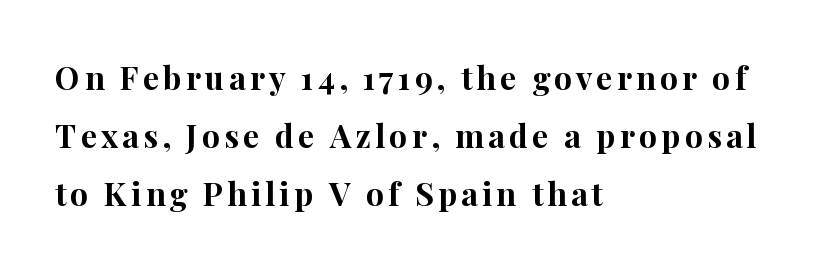
{"serif": "yes", "italic": "no", "bold": "yes", "weight": "bold", "width": "normal", "stroke_contrast": "high", "x_height": "medium", "monospaced": "no", "underline": "no", "align": "left", "line_spacing_ratio": 1.81, "glyph_px": 32}
